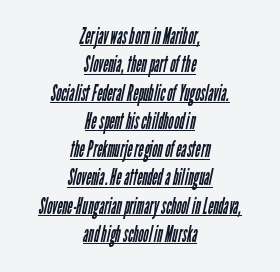
The image shows 23 px text type; set centered, line spacing 1.23x, normal letter spacing, underlined.
